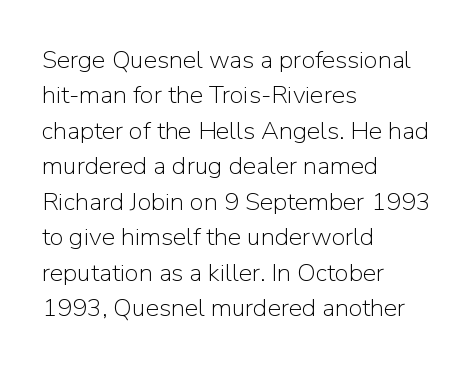
The image shows 25 px text type, upright; set left-aligned, normal line spacing (1.42x), normal letter spacing, not underlined.
